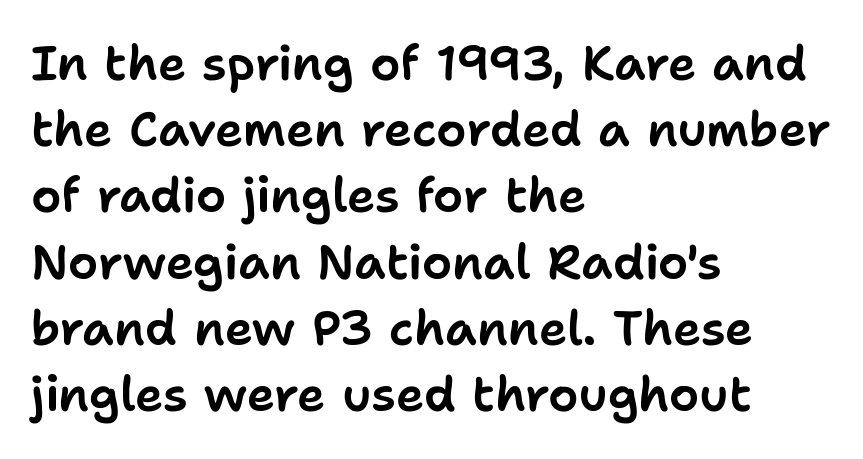
The rows are spaced the way most documents space them. Caption: multi-line text, flush left, ragged right. Is this a fixed-width face? No — the glyphs have proportional, varying widths. Tracking here is standard; glyphs follow each other at the usual distance.
